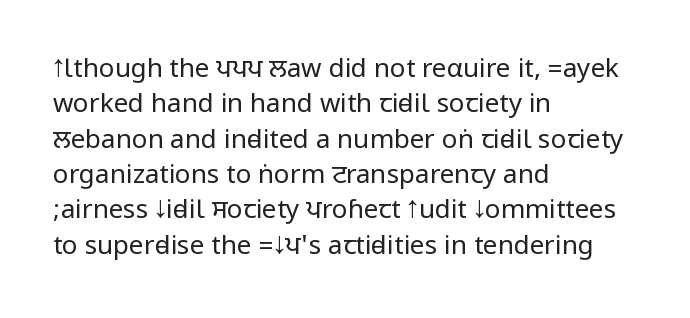
Vertically, the passage feels balanced, rows spaced as you'd expect. No italicization has been applied; the sample stays upright. A bare baseline throughout the passage. Think standard paragraph weight, or any step lighter than that.
